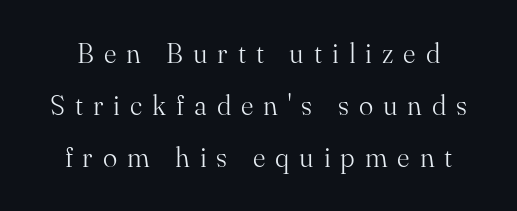
The image shows 27 px text type, upright; set loose line spacing (1.93x), unusually wide letter spacing (+0.37 em), not underlined.
